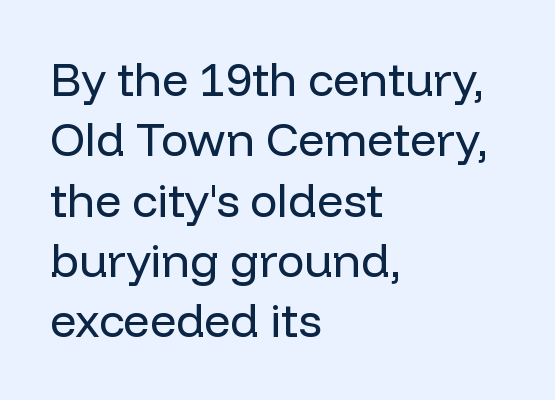
{"serif": "no", "italic": "no", "bold": "no", "weight": "regular", "width": "normal", "stroke_contrast": "low", "x_height": "medium", "monospaced": "no", "underline": "no", "align": "left", "line_spacing": "normal", "line_spacing_ratio": 1.31, "letter_spacing": "normal", "letter_spacing_em": 0.0, "glyph_px": 46}
